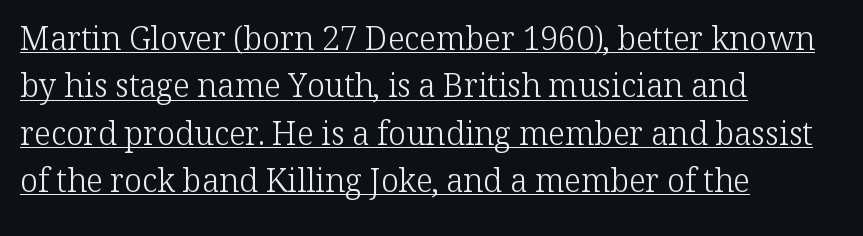
{"serif": "yes", "italic": "no", "bold": "no", "weight": "light", "width": "normal", "stroke_contrast": "low", "x_height": "medium", "monospaced": "no", "underline": "yes", "align": "left", "line_spacing": "normal", "line_spacing_ratio": 1.48, "letter_spacing": "normal", "letter_spacing_em": 0.0, "glyph_px": 32}
